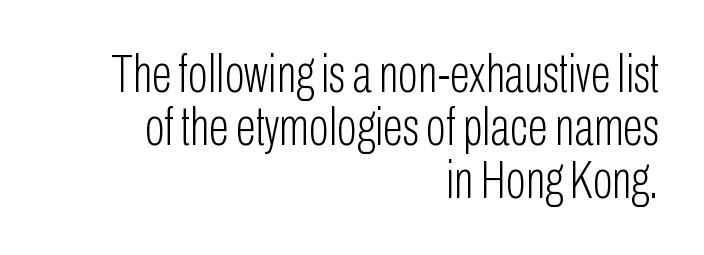
Q: Is the text bold? A: No.
Q: Is the text italic (slanted)? A: No, it is upright.
Q: Is the typeface a serif or a sans-serif typeface? A: Sans-serif.
Q: Is the text underlined? A: No.
Q: How is the paragraph aligned? A: Right-aligned.
Q: Is the spacing between letters normal or unusually wide? A: Normal.
Q: Is the spacing between lines tight, normal or loose? A: Tight.
Q: Width (condensed, normal, or wide)? A: Condensed.
Q: Stroke contrast? A: Low.
Q: x-height? A: Medium.
Q: Monospaced? A: No.
